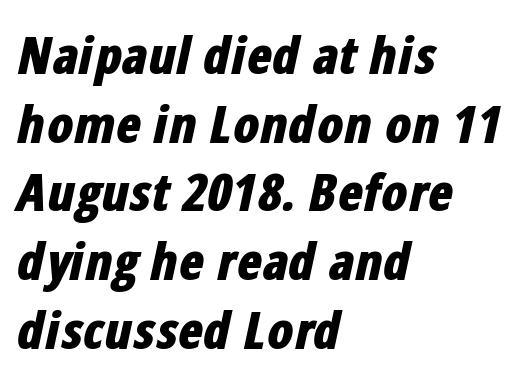
{"italic": "yes", "lean": "right", "slant_degrees": 12, "bold": "yes", "weight": "bold", "width": "condensed", "stroke_contrast": "low", "x_height": "medium", "monospaced": "no", "underline": "no", "align": "left", "line_spacing": "normal", "line_spacing_ratio": 1.32, "letter_spacing": "normal", "letter_spacing_em": 0.0, "glyph_px": 52}
